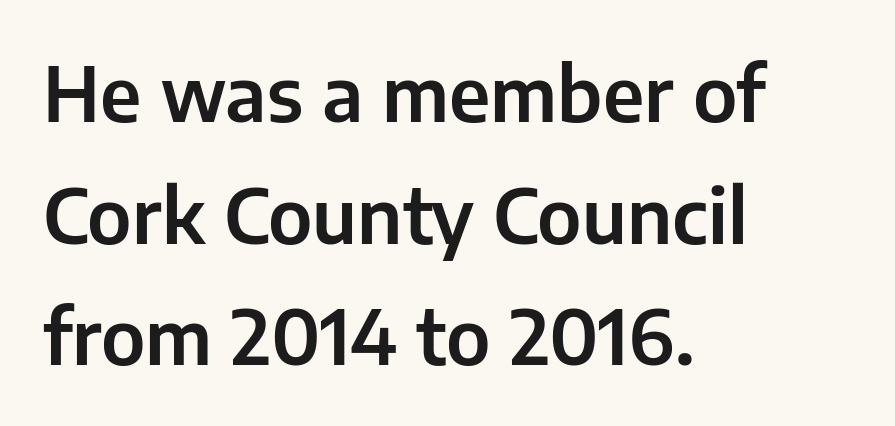
Between one letter and the next there's only the usual sliver of space. These lines were composed using upright roman letters. Regarding serifs, this sample does without them. These lines sit exactly where default settings would place them. The space beneath each line is pristine and unruled.
